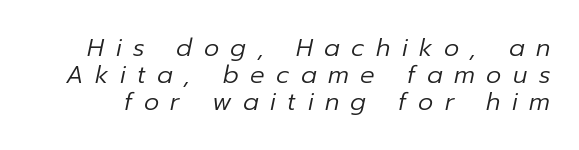
Closely set lines give the paragraph a compact silhouette. Honestly, the letter spacing is so wide it's the main thing you notice. Stroke mass is kept to a normal reading level or below. The whole block is typeset with a tilt. Descender tails drop into unmarked territory.
